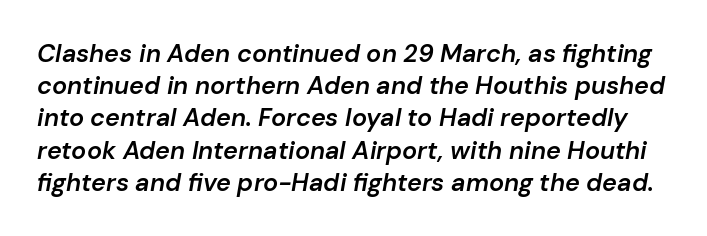
Is the letter spacing exaggerated? No — it looks like the ordinary default. The whole block is typeset with a tilt. The glyphs are unaccompanied by any horizontal stroke below them. These lines carry some extra weight — a demibold, not a full bold. In terms of leading, this rendering sits right in the middle.
